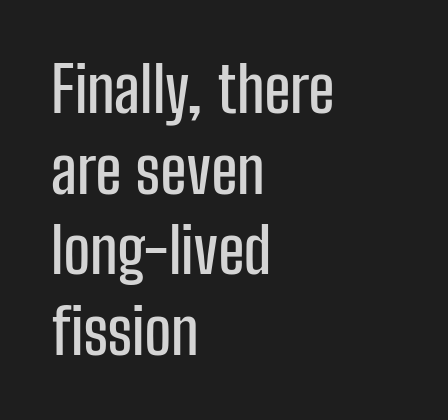
Q: Is the text italic (slanted)? A: No, it is upright.
Q: Is the typeface a serif or a sans-serif typeface? A: Sans-serif.
Q: Is the text underlined? A: No.
Q: How is the paragraph aligned? A: Left-aligned.
Q: Is the spacing between letters normal or unusually wide? A: Normal.
Q: Is the spacing between lines tight, normal or loose? A: Normal.
Q: Width (condensed, normal, or wide)? A: Condensed.
Q: Stroke contrast? A: Low.
Q: x-height? A: Medium.
Q: Monospaced? A: No.
